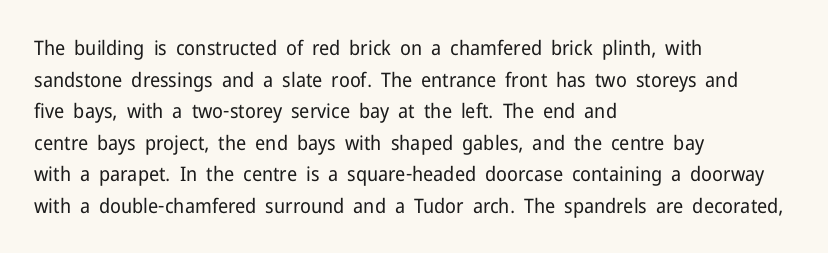
Teacher's note: observe the even left margin — that is flush-left alignment. The passage shown is not underscored anywhere. The rendering uses a moderate line-height, typical for paragraphs. Ascenders rise straight up at ninety degrees. Nobody touched the tracking dial on this one.
